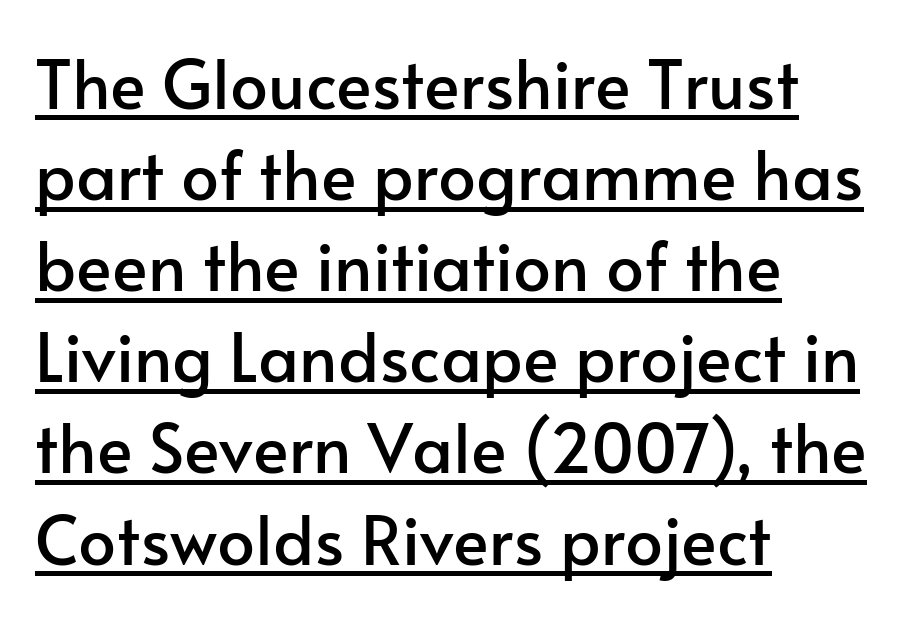
The image shows 67 px sans-serif type, upright; set left-aligned, normal line spacing (1.36x), normal letter spacing, underlined; low stroke contrast and a small x-height.
